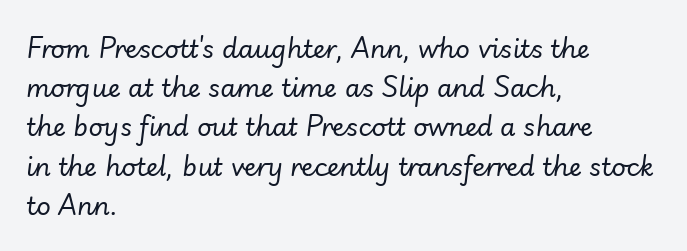
Honestly, there is no underline to notice here at all. The type is set solid horizontally, with unmodified tracking. Stroke thickness stays within the range of a standard reading face or lighter. Notice how descenders clear the ascenders below comfortably — that's standard leading. Observe the lean: these are italic letterforms. The paragraph has a hard left edge and a soft right edge.
